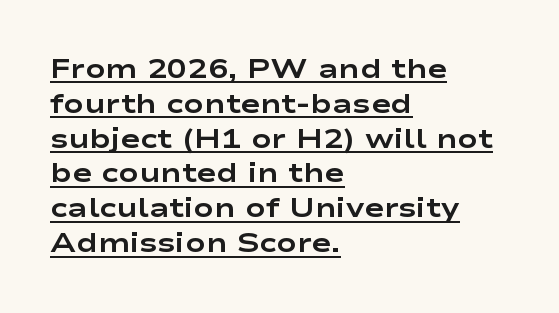
{"italic": "no", "bold": "yes", "underline": "yes", "align": "left", "line_spacing": "normal", "line_spacing_ratio": 1.29, "letter_spacing": "normal", "letter_spacing_em": 0.0, "glyph_px": 27}
